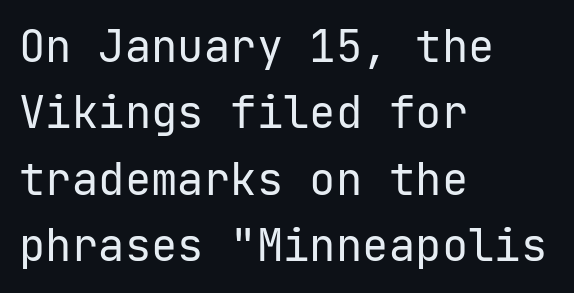
The image shows 44 px regular-weight sans-serif type, upright, monospaced; set left-aligned, normal line spacing (1.51x), normal letter spacing, not underlined; low stroke contrast and a medium x-height.
